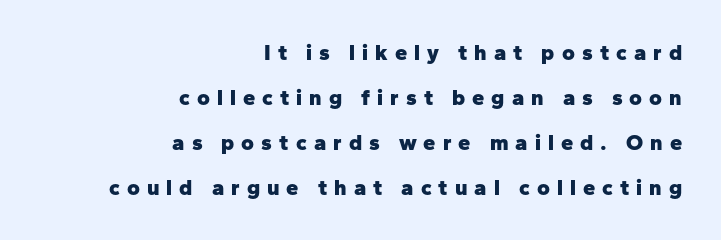
Q: Is the text bold? A: Yes.
Q: Is the text italic (slanted)? A: No, it is upright.
Q: Is the text underlined? A: No.
Q: How is the paragraph aligned? A: Right-aligned.
Q: Is the spacing between letters normal or unusually wide? A: Unusually wide.
Q: Is the spacing between lines tight, normal or loose? A: Loose.
